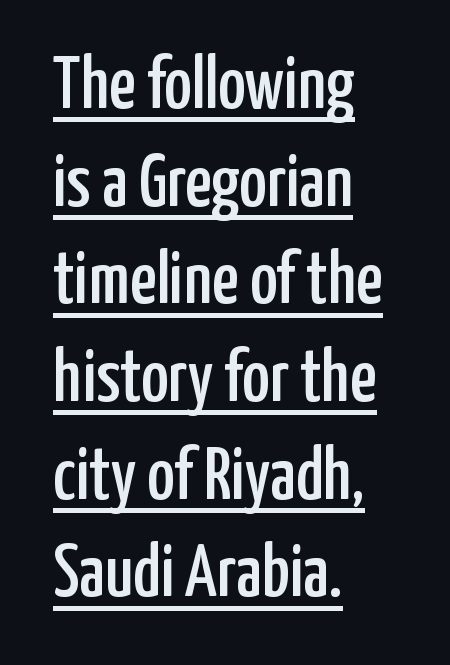
The image shows 74 px condensed sans-serif type, upright; set left-aligned, normal line spacing (1.32x), normal letter spacing, underlined; low stroke contrast and a medium x-height.
